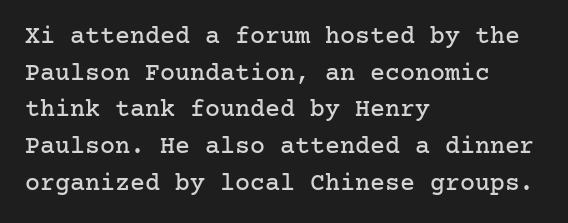
{"italic": "no", "underline": "no", "align": "left", "line_spacing": "normal", "line_spacing_ratio": 1.47, "letter_spacing": "normal", "letter_spacing_em": 0.0, "glyph_px": 25}
